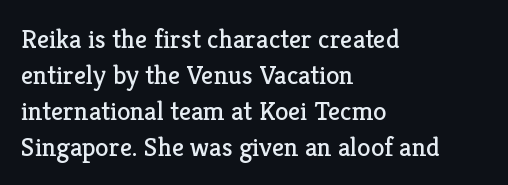
Q: Is the text bold? A: No.
Q: Is the text italic (slanted)? A: No, it is upright.
Q: Is the text underlined? A: No.
Q: How is the paragraph aligned? A: Left-aligned.
Q: Is the spacing between letters normal or unusually wide? A: Normal.
Q: Is the spacing between lines tight, normal or loose? A: Normal.
